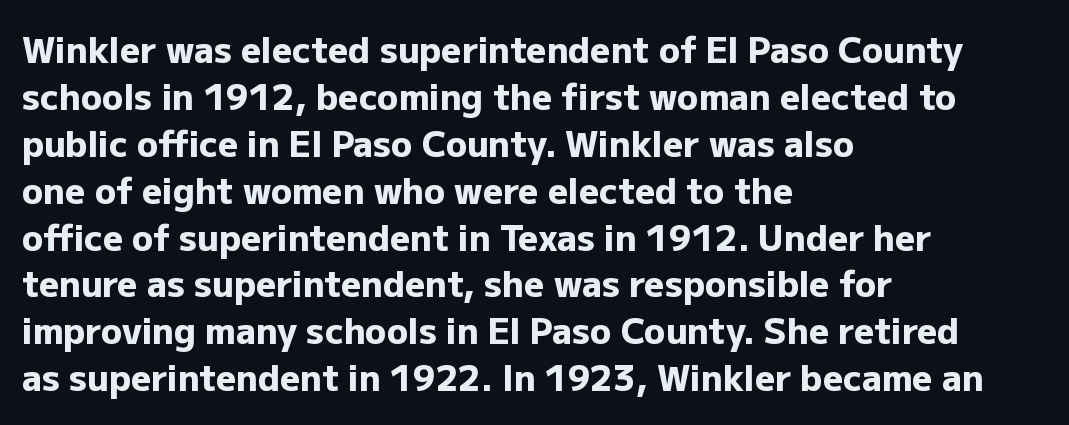
The image shows 35 px heavy sans-serif type, upright; set left-aligned, normal line spacing (1.34x), normal letter spacing, not underlined; low stroke contrast and a medium x-height.
